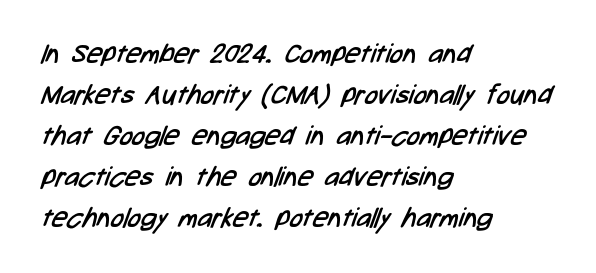
The letters look calm and open, with moderate or lighter stems. Reading down the block, your eye returns to a fixed left position each line. Look at the tracking — it's just the regular setting, nothing added. Rows of type keep a routine distance in the vertical direction. The space directly below the letters is spotless.
